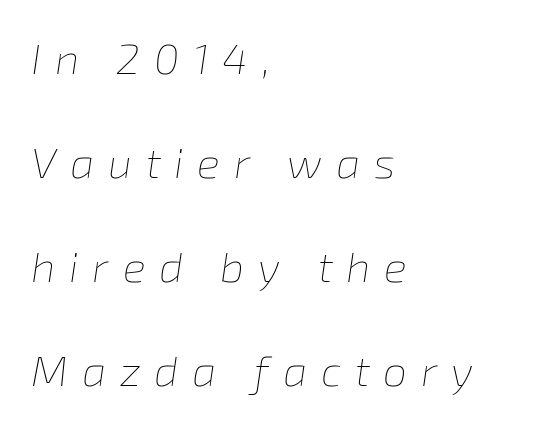
{"italic": "yes", "lean": "right", "slant_degrees": 8, "bold": "no", "weight": "thin", "width": "normal", "stroke_contrast": "low", "x_height": "medium", "monospaced": "no", "underline": "no", "align": "left", "line_spacing": "loose", "line_spacing_ratio": 2.42, "letter_spacing": "wide", "letter_spacing_em": 0.32, "glyph_px": 43}
